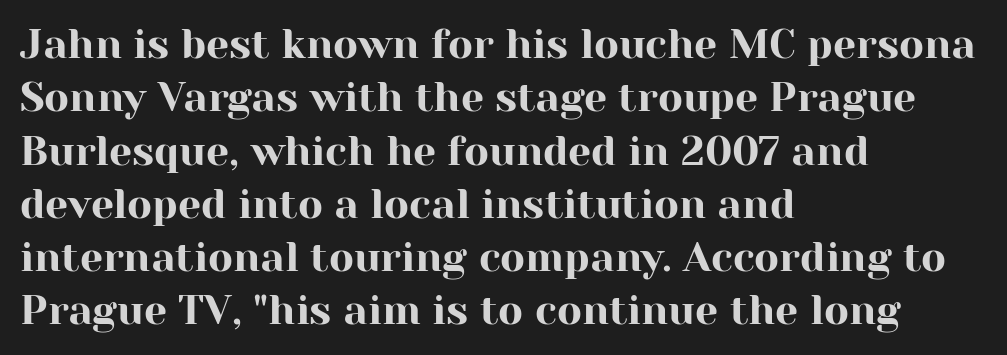
{"serif": "yes", "italic": "no", "width": "normal", "stroke_contrast": "high", "x_height": "medium", "monospaced": "no", "underline": "no", "align": "left", "line_spacing": "normal", "line_spacing_ratio": 1.3, "letter_spacing": "normal", "letter_spacing_em": 0.0, "glyph_px": 41}
